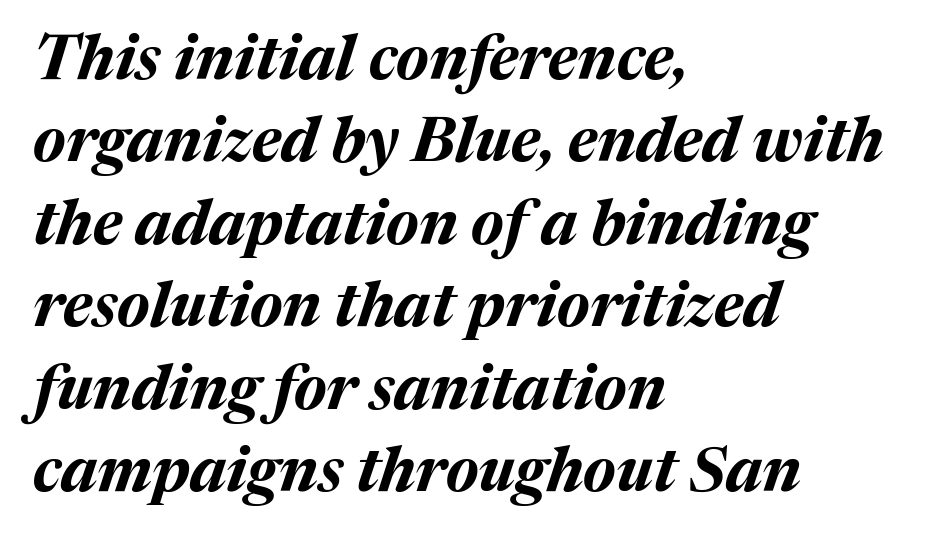
{"italic": "yes", "lean": "right", "slant_degrees": 17, "bold": "yes", "weight": "bold", "width": "normal", "stroke_contrast": "medium", "x_height": "medium", "monospaced": "no", "underline": "no", "align": "left", "line_spacing": "normal", "line_spacing_ratio": 1.33, "letter_spacing": "normal", "letter_spacing_em": 0.0, "glyph_px": 62}
